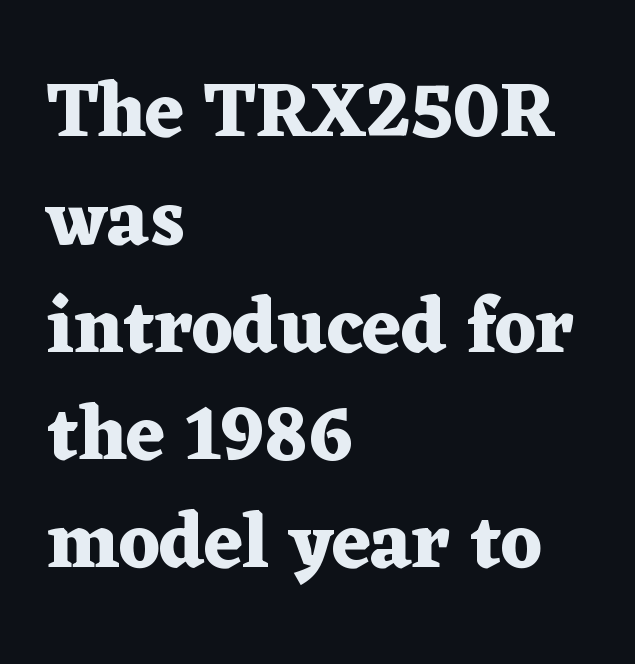
Unlike italic type, these characters show no tilt at all. Every letter is thick-stroked: bold, no question. Interline gaps are of average width in this sample. Is this a sans? No — the strokes have serifs. Just letters on the line, the space beneath them empty.
